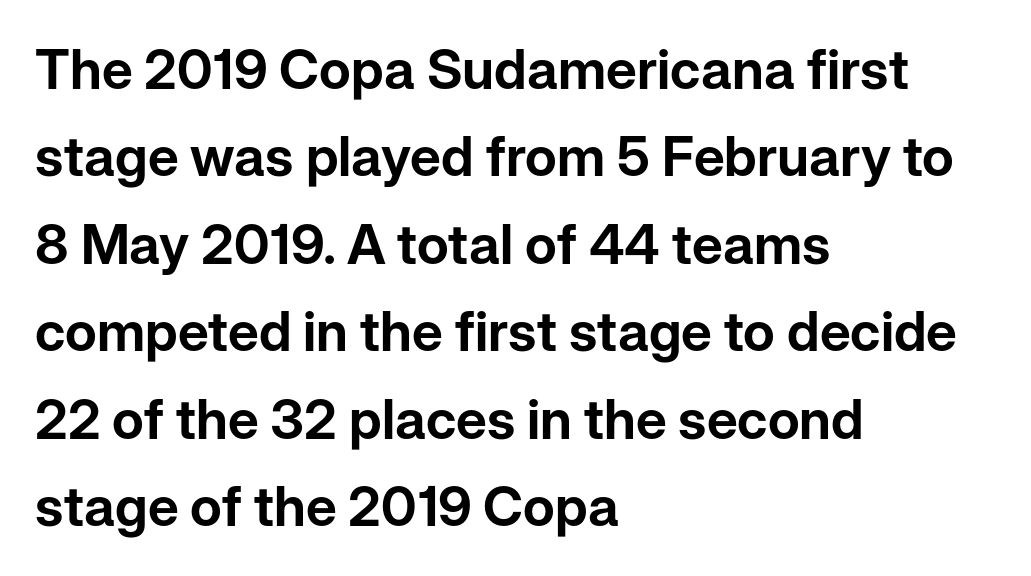
The image shows 55 px sans-serif type, upright; set left-aligned, normal line spacing (1.59x), normal letter spacing, not underlined; low stroke contrast and a medium x-height.
